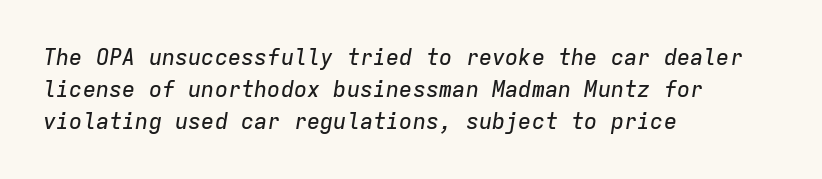
Q: Is the text italic (slanted)? A: Yes, it leans right by about 9 degrees.
Q: Is the text underlined? A: No.
Q: How is the paragraph aligned? A: Left-aligned.
Q: Is the spacing between letters normal or unusually wide? A: Normal.
Q: Is the spacing between lines tight, normal or loose? A: Normal.
